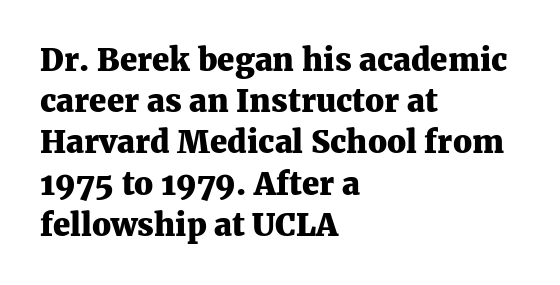
Q: Is the text bold? A: Yes.
Q: Is the text italic (slanted)? A: No, it is upright.
Q: Is the typeface a serif or a sans-serif typeface? A: Serif.
Q: Is the text underlined? A: No.
Q: How is the paragraph aligned? A: Left-aligned.
Q: Is the spacing between letters normal or unusually wide? A: Normal.
Q: Is the spacing between lines tight, normal or loose? A: Normal.
Q: Width (condensed, normal, or wide)? A: Normal.
Q: Stroke contrast? A: Medium.
Q: x-height? A: Medium.
Q: Monospaced? A: No.
